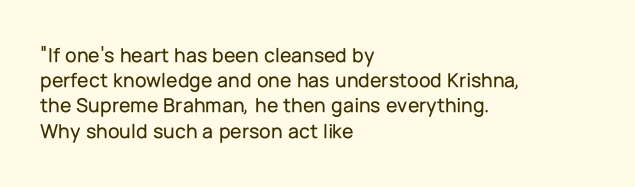
{"italic": "no", "underline": "no", "align": "left", "line_spacing_ratio": 1.2, "letter_spacing": "normal", "letter_spacing_em": 0.0, "glyph_px": 21}
